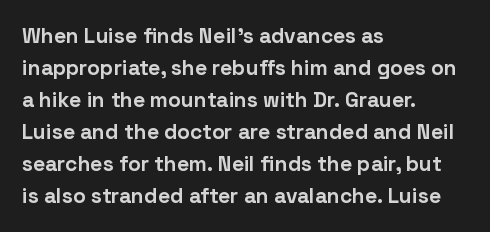
Q: Is the text bold? A: Yes.
Q: Is the text italic (slanted)? A: No, it is upright.
Q: Is the text underlined? A: No.
Q: How is the paragraph aligned? A: Left-aligned.
Q: Is the spacing between letters normal or unusually wide? A: Normal.
Q: Is the spacing between lines tight, normal or loose? A: Normal.
